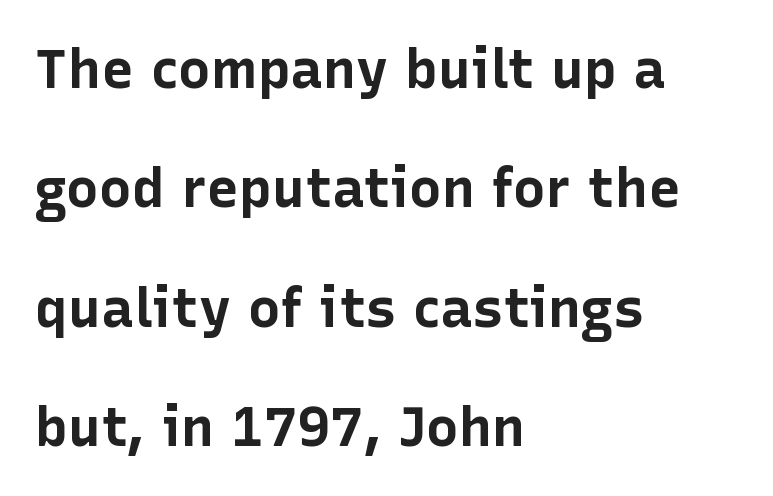
The text block is weighted toward the left margin, trailing off unevenly rightward. In terms of posture, this sample is upright. The face used here is rendered with its standard letterfit. The type family on display is of the sans-serif kind. Summary of vertical rhythm: relaxed, with wide interline spacing.
